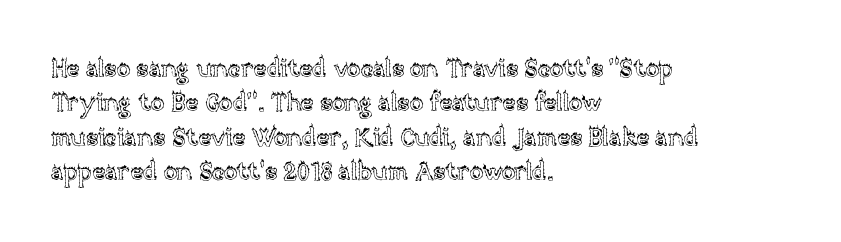
The image shows 25 px text type, upright; set left-aligned, normal line spacing (1.38x), normal letter spacing, not underlined.
